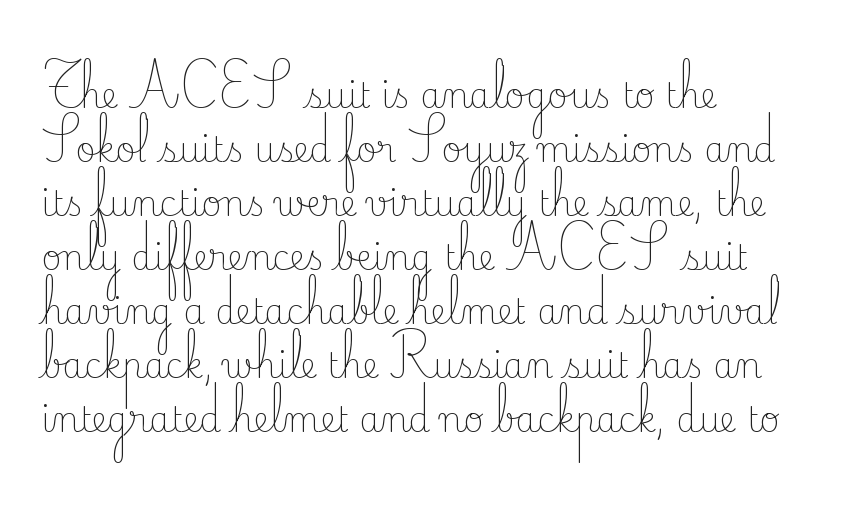
{"serif": "yes", "italic": "no", "bold": "no", "weight": "light", "width": "normal", "stroke_contrast": "low", "x_height": "small", "monospaced": "no", "underline": "no", "align": "left", "line_spacing": "normal", "line_spacing_ratio": 1.59, "letter_spacing": "normal", "letter_spacing_em": 0.0, "glyph_px": 34}
